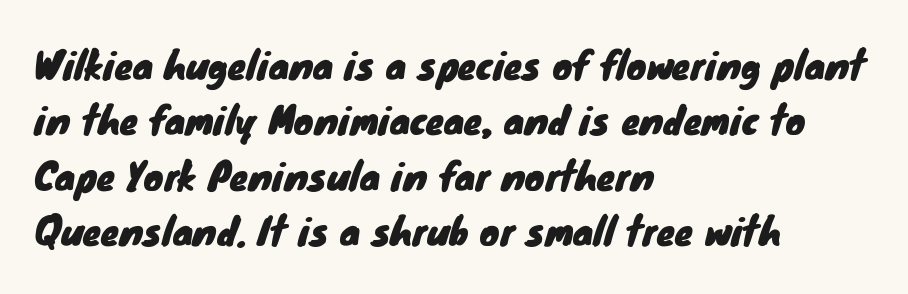
The designer left line spacing at the default. Honestly, there is no underline to notice here at all. Check where the strokes stop: nothing finishes them off — pure sans. Typeset ragged right — the left edge is the straight one.
